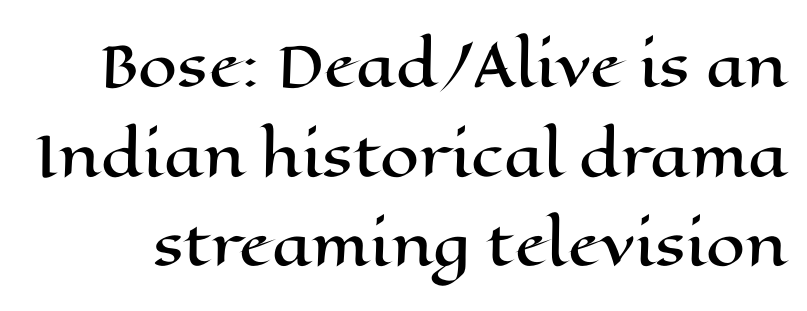
{"italic": "no", "width": "wide", "stroke_contrast": "high", "x_height": "medium", "monospaced": "no", "underline": "no", "line_spacing": "normal", "line_spacing_ratio": 1.6, "letter_spacing": "normal", "letter_spacing_em": 0.0, "glyph_px": 56}
